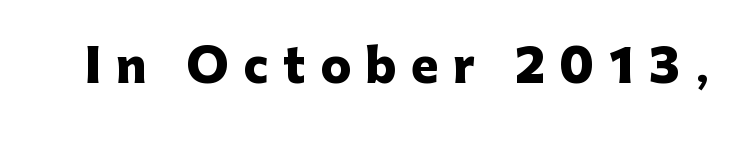
The image shows 46 px heavy sans-serif type, upright; set unusually wide letter spacing (+0.32 em), not underlined; low stroke contrast and a medium x-height.
